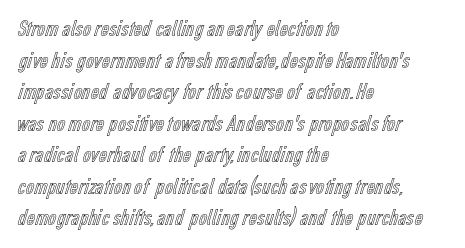
{"underline": "no", "align": "left", "line_spacing": "normal", "line_spacing_ratio": 1.37, "letter_spacing": "normal", "letter_spacing_em": 0.0, "glyph_px": 23}
